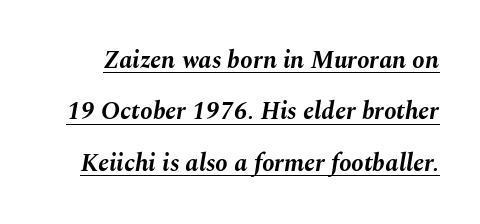
{"italic": "yes", "lean": "right", "slant_degrees": 10, "bold": "yes", "underline": "yes", "line_spacing": "loose", "line_spacing_ratio": 2.06, "letter_spacing": "normal", "letter_spacing_em": 0.0, "glyph_px": 25}
